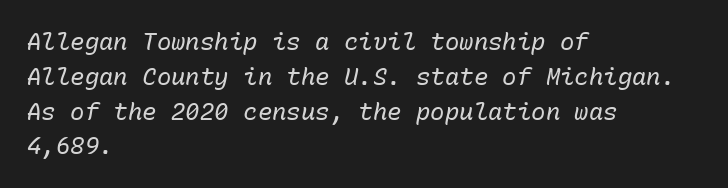
Q: Is the text bold? A: No.
Q: Is the text italic (slanted)? A: Yes, it leans right by about 10 degrees.
Q: Is the text underlined? A: No.
Q: How is the paragraph aligned? A: Left-aligned.
Q: Is the spacing between letters normal or unusually wide? A: Normal.
Q: Is the spacing between lines tight, normal or loose? A: Normal.
